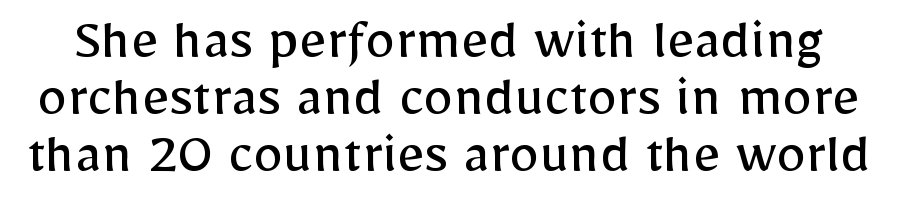
Do the letters lean? They stand straight. These lines are rendered in a variable-pitch font. Serifs: no, the terminals of the letterforms are clean. How are the letters spaced? Ordinarily, with no added tracking. This sample trades vertical openness for compactness between lines.
